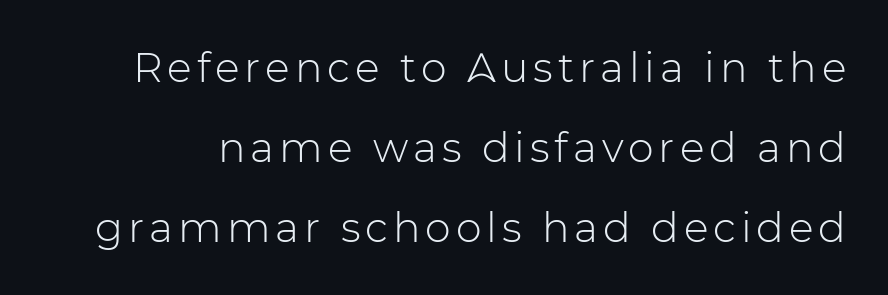
Q: Is the text bold? A: No.
Q: Is the text italic (slanted)? A: No, it is upright.
Q: Is the typeface a serif or a sans-serif typeface? A: Sans-serif.
Q: Is the text underlined? A: No.
Q: Is the spacing between lines tight, normal or loose? A: Loose.
Q: Width (condensed, normal, or wide)? A: Normal.
Q: Stroke contrast? A: Low.
Q: x-height? A: Medium.
Q: Monospaced? A: No.
